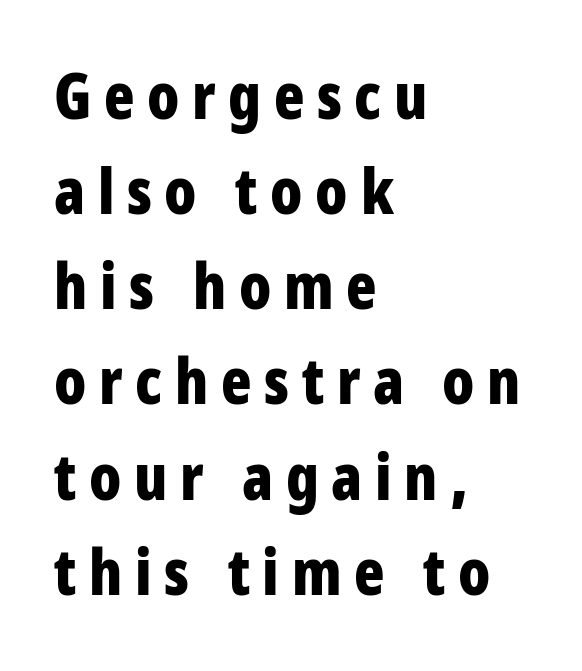
The face used here is a sans, in the tradition of grotesques and geometrics. The passage shown is typed in a proportional face where columns would drift. The space beneath each line is pristine and unruled. The typesetting leans heavy: a genuine bold. Each word looks stretched out because of the extra space between its letters.
